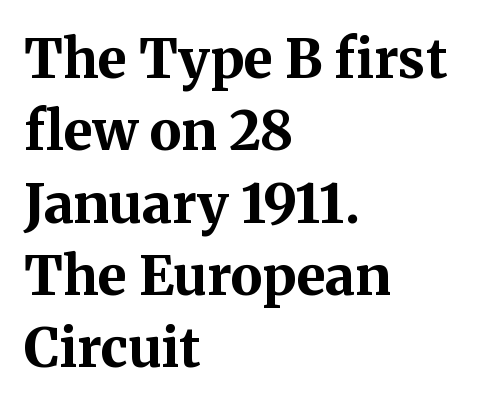
The block of text has a typical density, with ordinary space between rows. Notice how the stems are strictly vertical — no italics here. What kind of face is this? One with serifs. Words appear dense and cohesive because spacing is normal.
